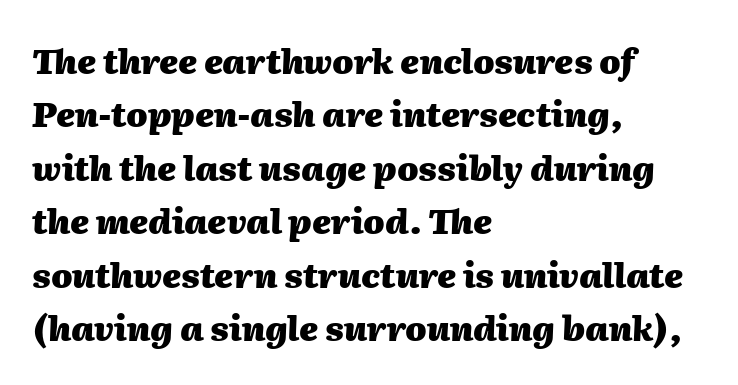
These lines are rendered in a variable-pitch font. No word sits above an underline. The glyphs have the mass of a bold cut. One glance says typical: line gaps are just what's usual.
